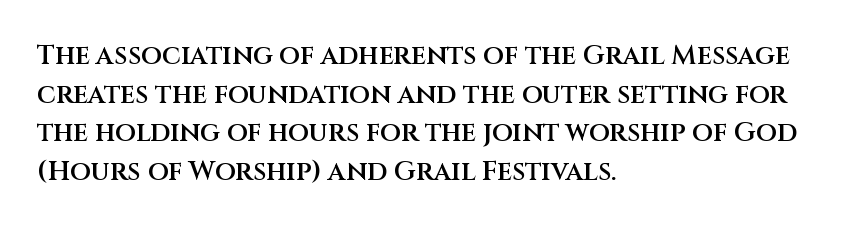
The rendering anchors every line to the left-hand side. The letters stand straight up with perfectly vertical stems. Baseline-to-baseline distance is the conventional proportion of letter height. The glyphs have the mass of a demibold cut, below bold.
